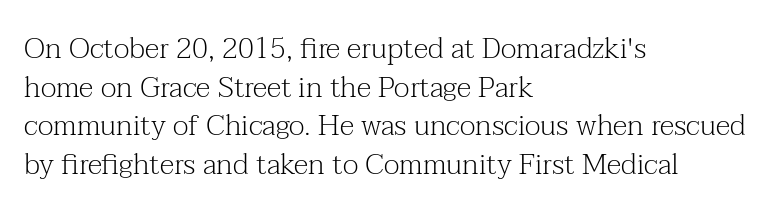
{"serif": "yes", "italic": "no", "bold": "no", "weight": "light", "width": "normal", "stroke_contrast": "medium", "x_height": "medium", "monospaced": "no", "underline": "no", "align": "left", "line_spacing": "normal", "line_spacing_ratio": 1.33, "letter_spacing": "normal", "letter_spacing_em": 0.0, "glyph_px": 29}
